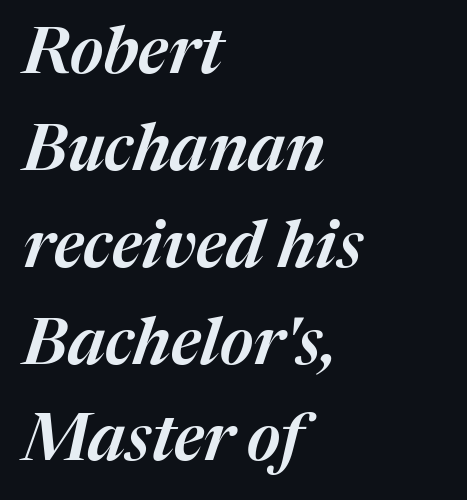
The image shows 65 px text type, italic (leaning right); set left-aligned, normal line spacing (1.49x), normal letter spacing, not underlined; medium stroke contrast and a medium x-height.
